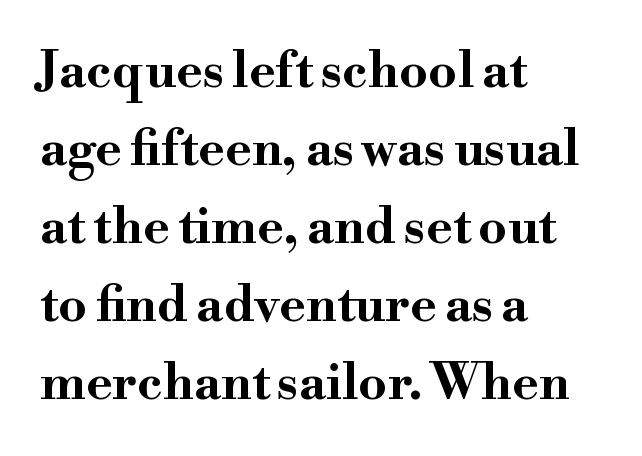
The image shows 50 px bold, wide serif type, upright; set left-aligned, normal line spacing (1.56x), normal letter spacing, not underlined; high stroke contrast and a small x-height.
